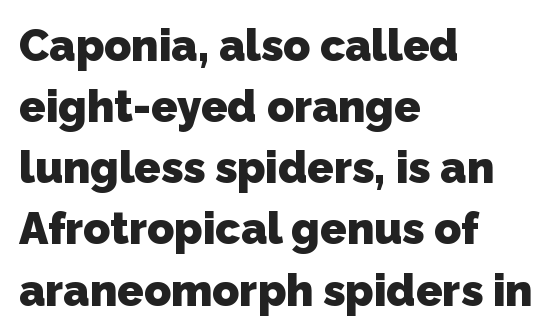
The rows are spaced the way most documents space them. This rendering features lettering with no underline. The type family on display is of the sans-serif kind. Varying glyph widths throughout — classic text-font behaviour. Does extra space separate the letters? No, they use regular spacing. Pretty heavy lettering here — definitely bold.
